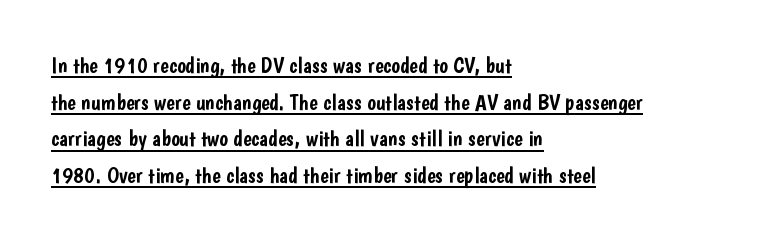
{"italic": "no", "underline": "yes", "align": "left", "line_spacing": "normal", "line_spacing_ratio": 1.59, "letter_spacing": "normal", "letter_spacing_em": 0.0, "glyph_px": 23}
